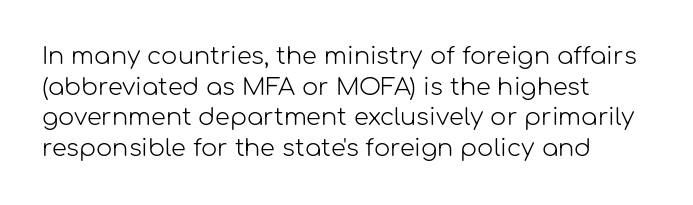
The image shows 24 px text type, upright; set left-aligned, normal line spacing (1.28x), normal letter spacing, not underlined.
